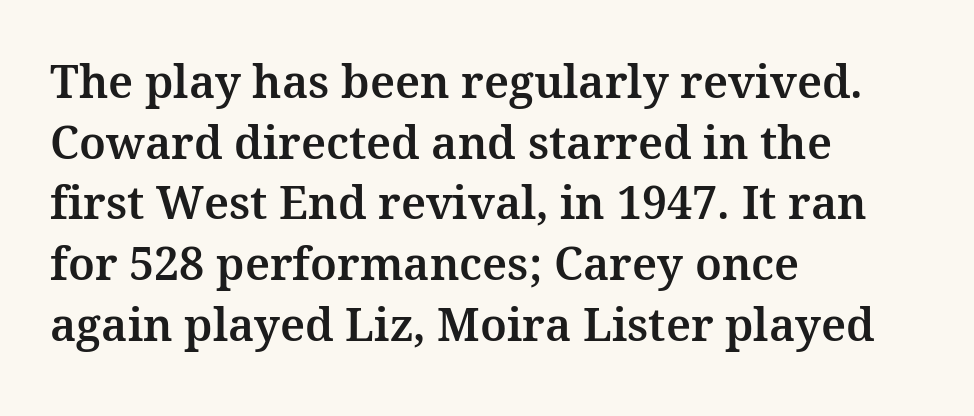
{"serif": "yes", "italic": "no", "width": "normal", "stroke_contrast": "medium", "x_height": "medium", "monospaced": "no", "underline": "no", "align": "left", "line_spacing": "normal", "line_spacing_ratio": 1.35, "letter_spacing": "normal", "letter_spacing_em": 0.0, "glyph_px": 45}
